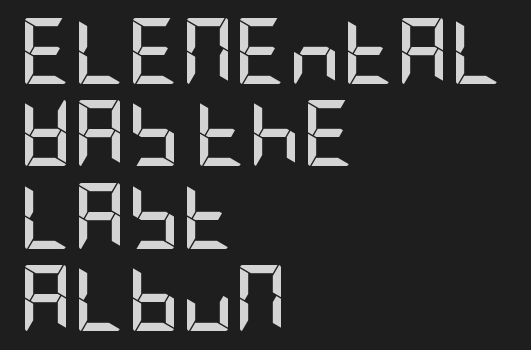
The image shows 66 px semibold, condensed sans-serif type, upright; set left-aligned, normal line spacing (1.25x), normal letter spacing, not underlined; low stroke contrast and a large x-height.
